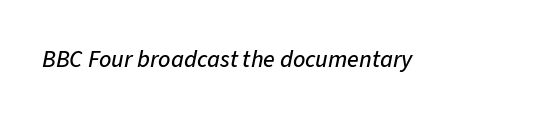
The gap between lines stays unmarked. Yep, that's italic — everything's leaning. Glyph-to-glyph distance matches everyday printed text.
